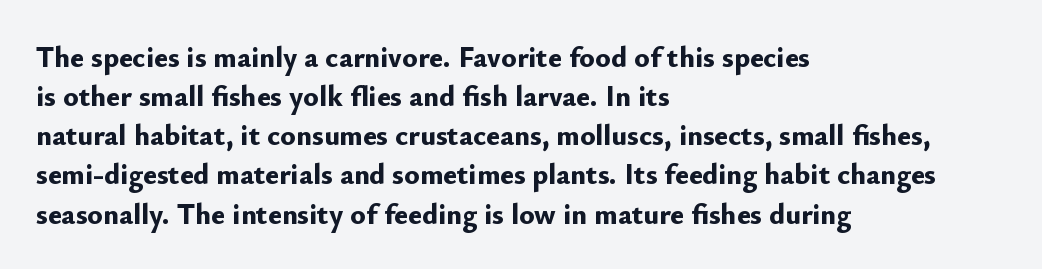
The image shows 29 px bold sans-serif type, upright; set left-aligned, normal line spacing (1.35x), normal letter spacing, not underlined; low stroke contrast and a small x-height.
